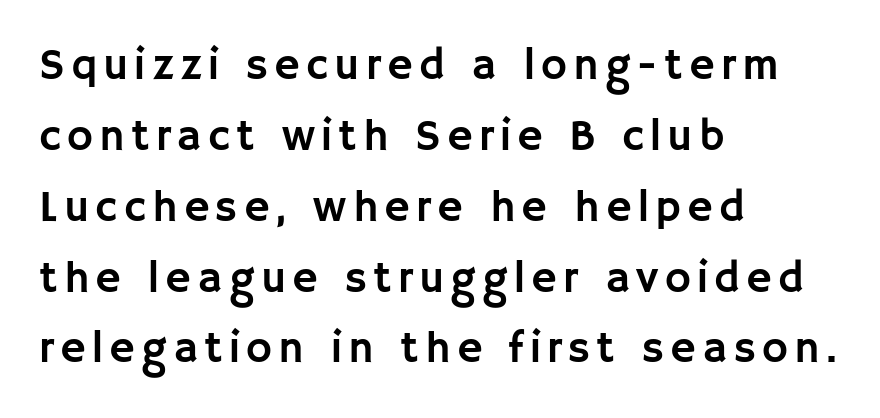
The image shows 44 px sans-serif type, upright; set left-aligned, normal line spacing (1.61x), not underlined; low stroke contrast and a large x-height.
